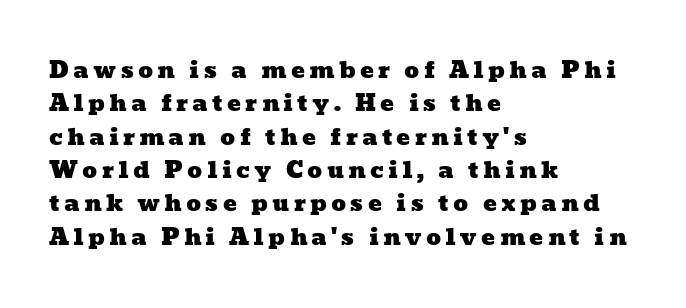
The rows are spaced the way most documents space them. Notice how the passage keeps a crisp vertical edge on the left only. Rule under the text: the space is simply empty.
